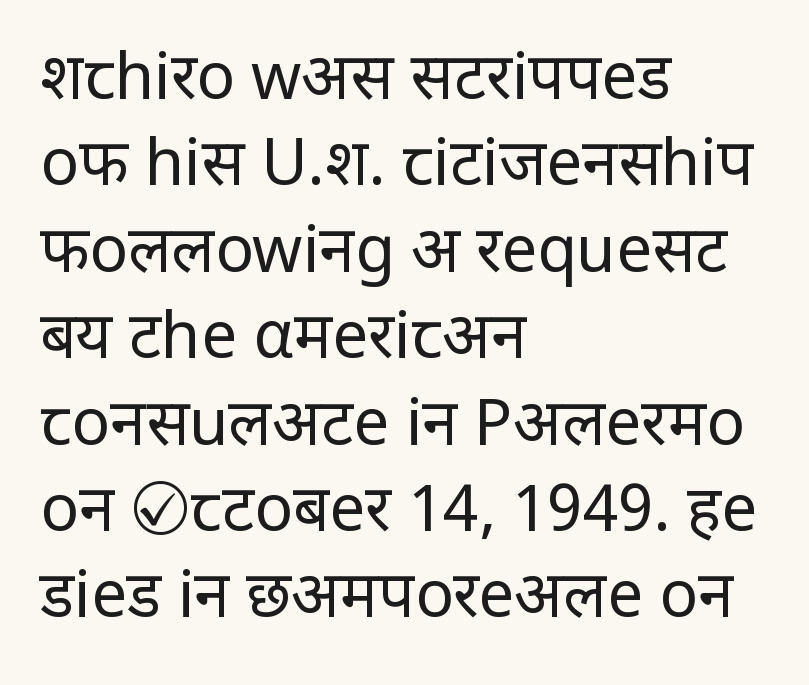
The image shows 64 px regular-weight sans-serif type, upright; set left-aligned, normal line spacing (1.35x), normal letter spacing, not underlined; low stroke contrast and a large x-height.
